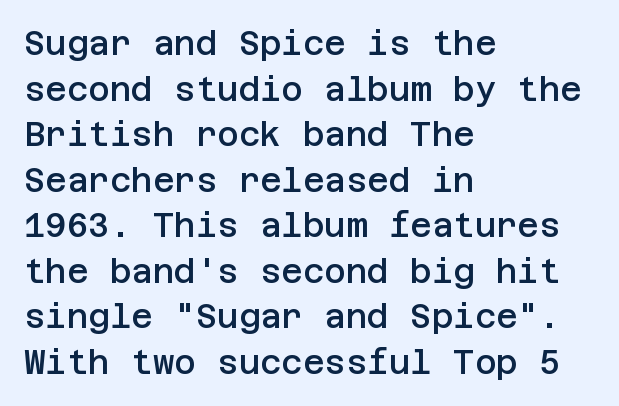
{"serif": "no", "italic": "no", "bold": "semi", "weight": "semibold", "width": "normal", "stroke_contrast": "low", "x_height": "large", "underline": "no", "align": "left", "line_spacing": "normal", "line_spacing_ratio": 1.38, "letter_spacing": "normal", "letter_spacing_em": 0.0, "glyph_px": 33}
